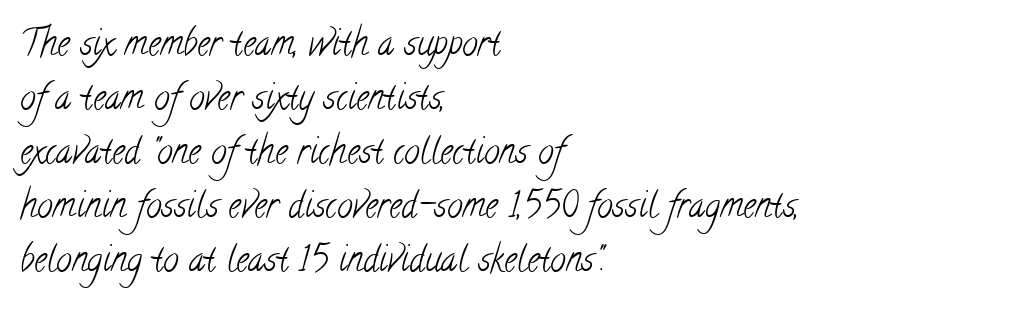
Regarding leading, the lines here are spaced in the standard way. Horizontally, the lines are justified to the leading edge only. The string is rendered with underlining switched off. Each word holds together tightly as a unit, with standard inter-letter gaps. Is this a fixed-width face? No — the glyphs have proportional, varying widths.
